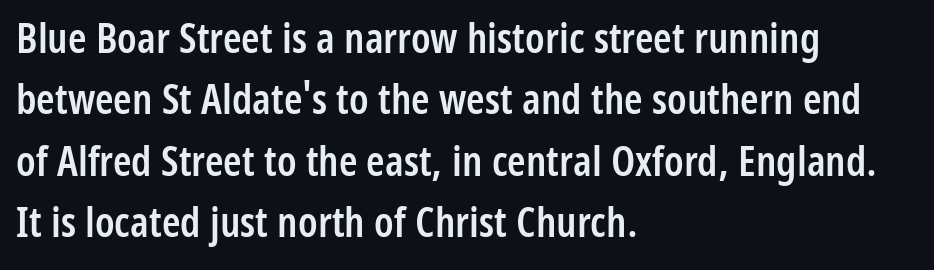
Words appear dense and cohesive because spacing is normal. A clean baseline with only descenders dipping below it. How heavy is the stroke? Medium-heavy — a semibold, shy of bold. I'd call this a sans setting — the letters go barefoot. Style check: upright. The line-height multiplier appears to be the usual default.
